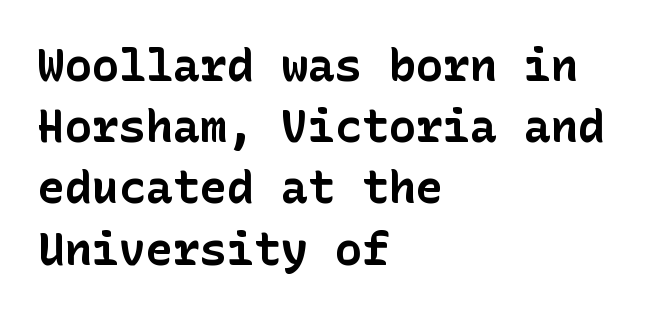
Q: Is the text bold? A: Yes.
Q: Is the text italic (slanted)? A: No, it is upright.
Q: Is the typeface a serif or a sans-serif typeface? A: Sans-serif.
Q: Is the text underlined? A: No.
Q: How is the paragraph aligned? A: Left-aligned.
Q: Is the spacing between letters normal or unusually wide? A: Normal.
Q: Is the spacing between lines tight, normal or loose? A: Normal.
Q: Width (condensed, normal, or wide)? A: Normal.
Q: Stroke contrast? A: Low.
Q: x-height? A: Medium.
